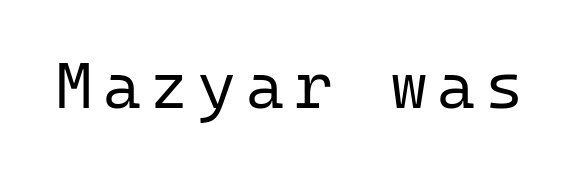
{"serif": "no", "italic": "no", "bold": "no", "weight": "regular", "width": "normal", "stroke_contrast": "low", "x_height": "medium", "monospaced": "yes", "underline": "no", "glyph_px": 65}
